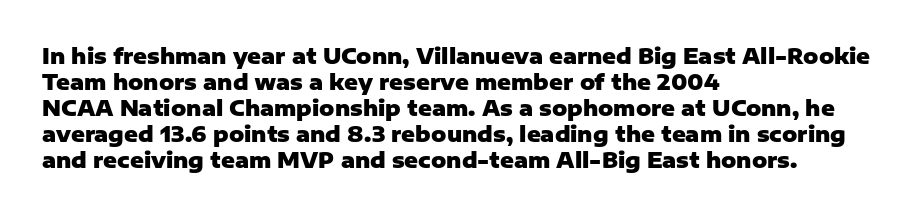
The strokes are fattened all the way to bold. Visually the block forms a straight wall on the left and a jagged coastline on the right. A typesetter would mark this as roman, not italic. The words here are not underlined.
